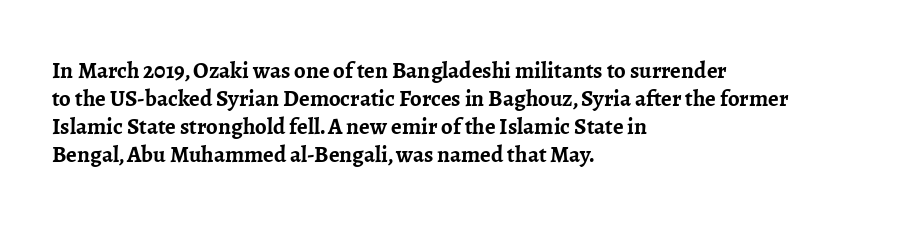
{"italic": "no", "bold": "yes", "underline": "no", "align": "left", "line_spacing_ratio": 1.22, "letter_spacing": "normal", "letter_spacing_em": 0.0, "glyph_px": 23}
